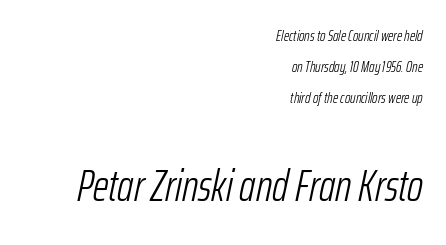
Q: Is the text bold? A: No.
Q: Is the text italic (slanted)? A: Yes, it leans right by about 12 degrees.
Q: Is the text underlined? A: No.
Q: How is the paragraph aligned? A: Right-aligned.
Q: Is the spacing between letters normal or unusually wide? A: Normal.
Q: Is the spacing between lines tight, normal or loose? A: Loose.
Q: Which block of text is set in a larger size, the first (top) or the second (bottom)? A: The second (bottom) one.
Q: Width (condensed, normal, or wide)? A: Condensed.
Q: Stroke contrast? A: Low.
Q: x-height? A: Medium.
Q: Monospaced? A: No.
